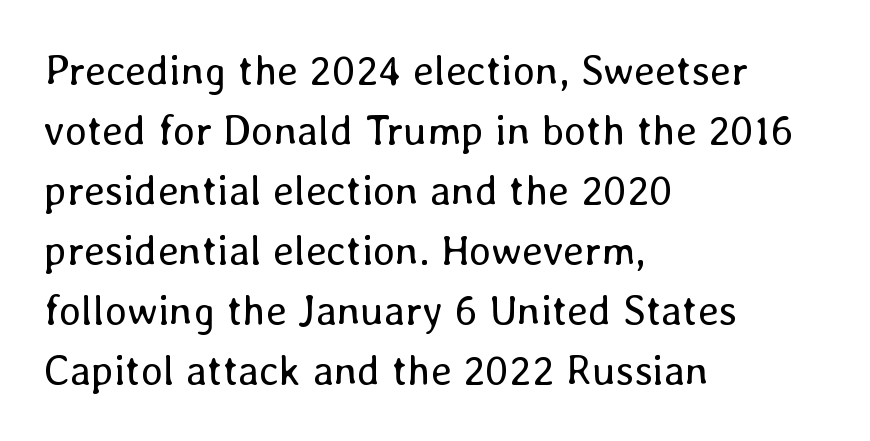
{"italic": "no", "bold": "no", "weight": "regular", "width": "normal", "stroke_contrast": "low", "x_height": "medium", "monospaced": "no", "underline": "no", "align": "left", "line_spacing": "normal", "line_spacing_ratio": 1.43, "letter_spacing": "normal", "letter_spacing_em": 0.0, "glyph_px": 42}
